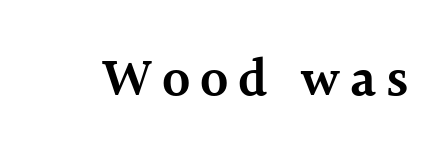
The image shows 53 px semibold serif type, upright; set not underlined; a medium x-height.
